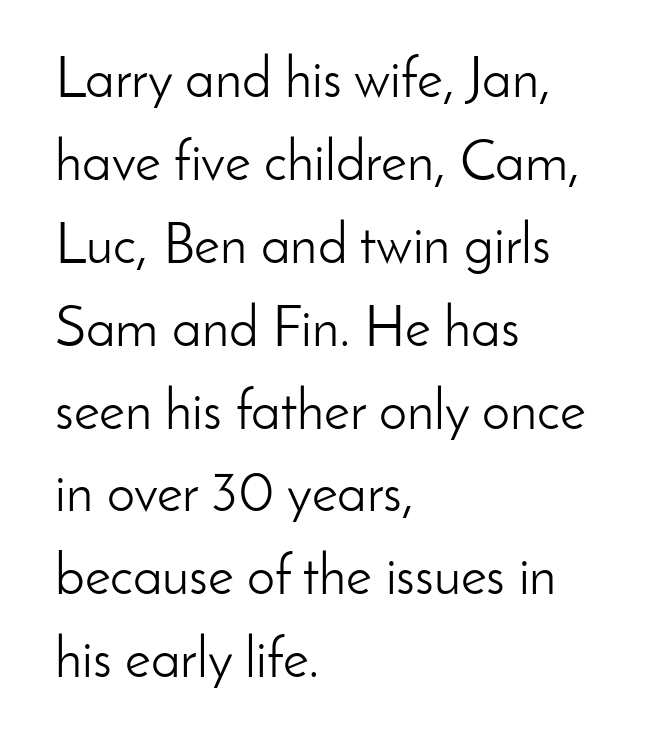
Q: Is the text bold? A: No.
Q: Is the text italic (slanted)? A: No, it is upright.
Q: Is the typeface a serif or a sans-serif typeface? A: Sans-serif.
Q: Is the text underlined? A: No.
Q: How is the paragraph aligned? A: Left-aligned.
Q: Is the spacing between letters normal or unusually wide? A: Normal.
Q: Is the spacing between lines tight, normal or loose? A: Normal.
Q: Width (condensed, normal, or wide)? A: Normal.
Q: Stroke contrast? A: Low.
Q: x-height? A: Small.
Q: Monospaced? A: No.
